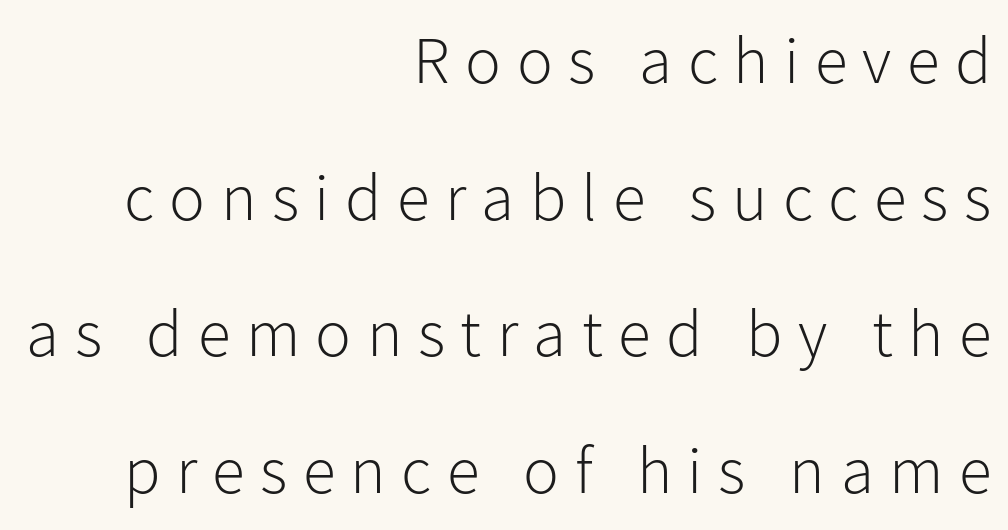
The image shows 67 px light sans-serif type, upright; set right-aligned, loose line spacing (2.04x), unusually wide letter spacing (+0.23 em), not underlined; low stroke contrast and a medium x-height.
